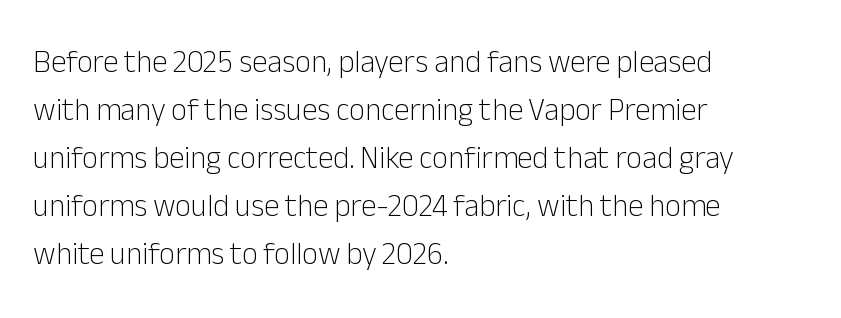
The image shows 31 px light sans-serif type, upright; set left-aligned, normal line spacing (1.55x), normal letter spacing, not underlined; low stroke contrast and a medium x-height.
